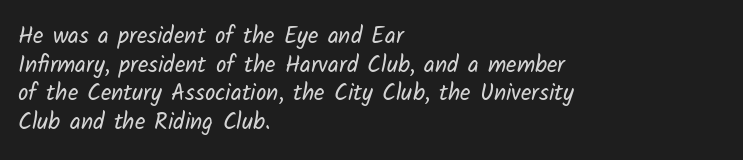
The image shows 23 px text type; set left-aligned, line spacing 1.24x, normal letter spacing, not underlined.
